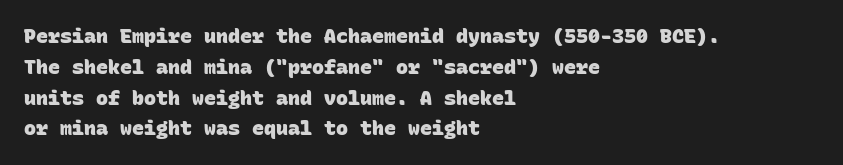
{"bold": "yes", "underline": "no", "align": "left", "line_spacing": "normal", "line_spacing_ratio": 1.54, "letter_spacing": "normal", "letter_spacing_em": 0.0, "glyph_px": 20}
